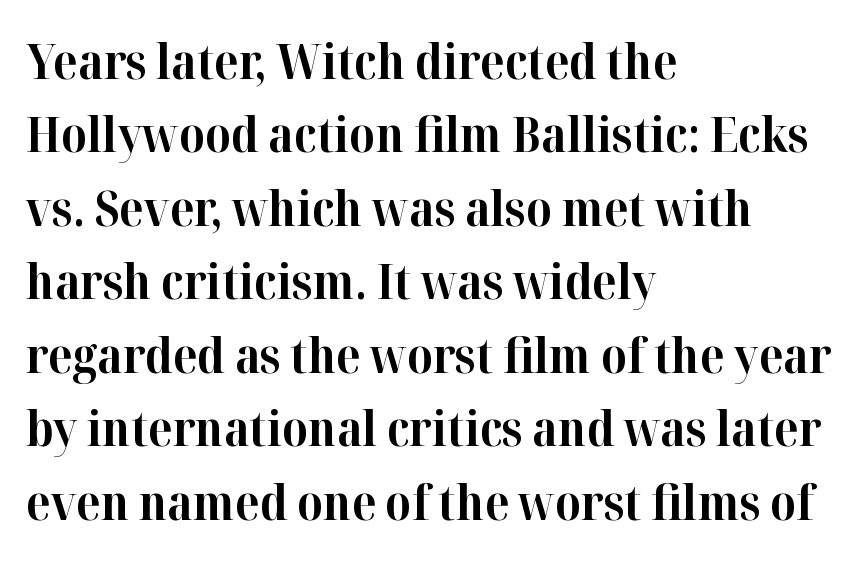
The image shows 49 px bold serif type, upright; set left-aligned, normal line spacing (1.5x), normal letter spacing, not underlined; high stroke contrast and a medium x-height.
